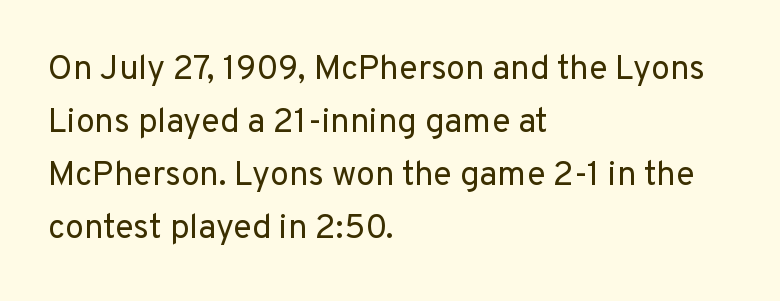
Q: Is the text bold? A: No.
Q: Is the text italic (slanted)? A: No, it is upright.
Q: Is the typeface a serif or a sans-serif typeface? A: Sans-serif.
Q: Is the text underlined? A: No.
Q: How is the paragraph aligned? A: Left-aligned.
Q: Is the spacing between letters normal or unusually wide? A: Normal.
Q: Is the spacing between lines tight, normal or loose? A: Normal.
Q: Width (condensed, normal, or wide)? A: Normal.
Q: Stroke contrast? A: Low.
Q: x-height? A: Medium.
Q: Monospaced? A: No.
